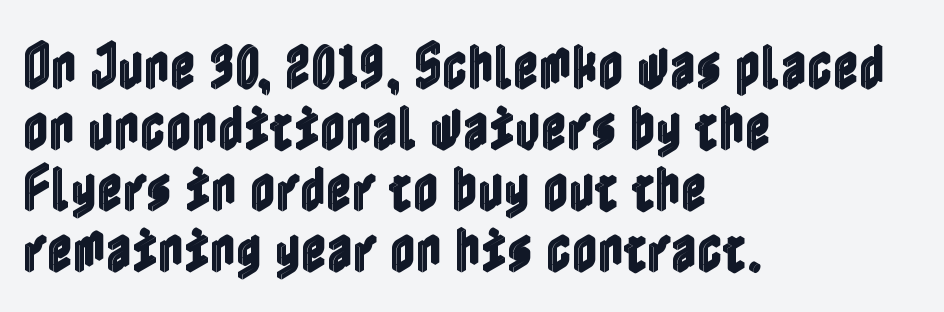
The letterforms sit shoulder to shoulder at normal distance. Each line starts at the same left margin while the right side varies. This is roman type, the default non-slanted kind. Plain, unruled lines of type.
